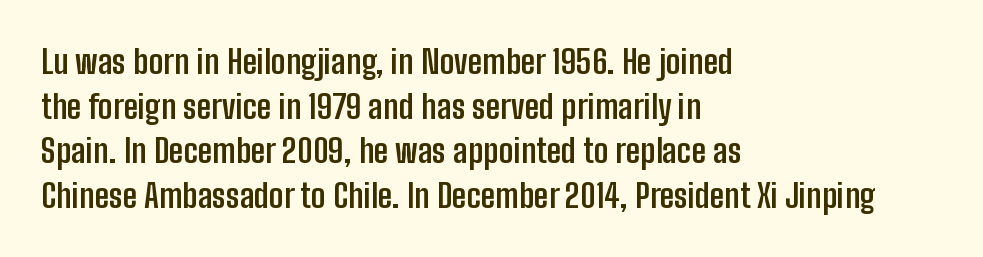
Notice how the passage keeps a crisp vertical edge on the left only. Each word holds together tightly as a unit, with standard inter-letter gaps. The string is rendered with underlining switched off. The type sits square on the baseline with zero lean.
